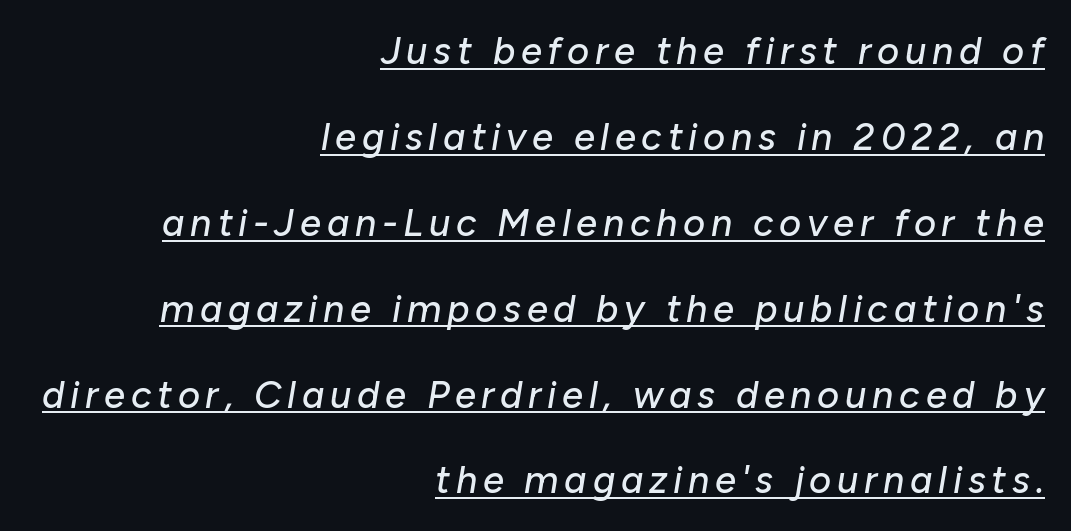
The face used here appears with an underline applied. The lines are quadded right. The designer dialed line spacing up above the default. Varying glyph widths throughout — classic text-font behaviour. The passage shown leans; its letterforms are oblique.
